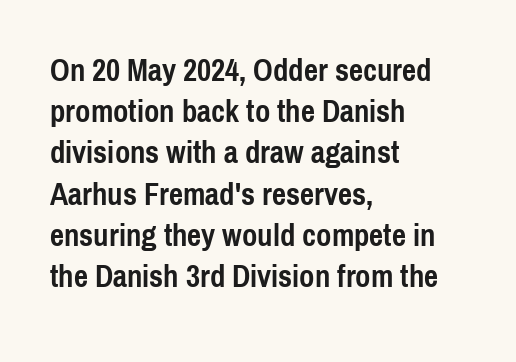
Q: Is the text bold? A: Yes.
Q: Is the text italic (slanted)? A: No, it is upright.
Q: Is the typeface a serif or a sans-serif typeface? A: Sans-serif.
Q: Is the text underlined? A: No.
Q: How is the paragraph aligned? A: Left-aligned.
Q: Is the spacing between letters normal or unusually wide? A: Normal.
Q: Is the spacing between lines tight, normal or loose? A: Normal.
Q: Width (condensed, normal, or wide)? A: Condensed.
Q: x-height? A: Medium.
Q: Monospaced? A: No.
